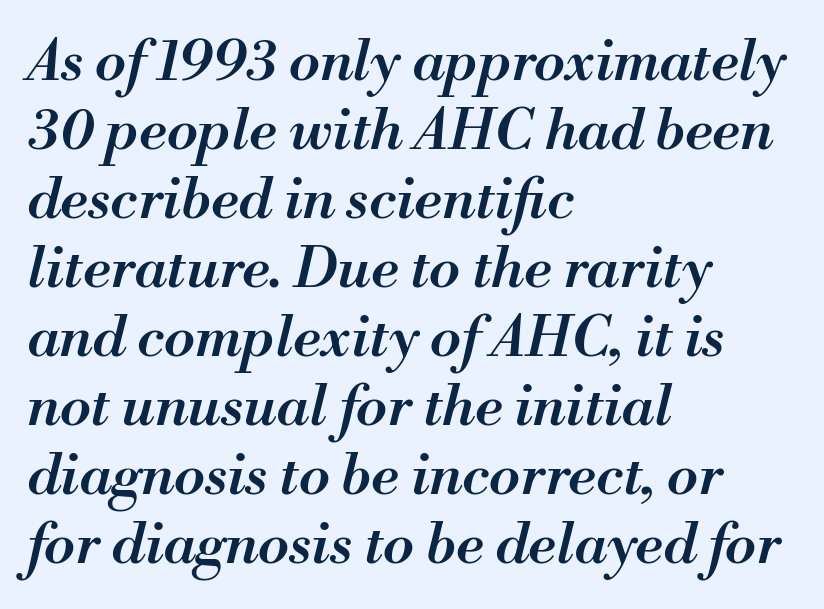
One-word summary of the alignment: left. This rendering leaves character spacing at its baseline value. Clear beneath every line of the passage. Each letter keeps its own natural width here, so spacing adapts to shape. The font is running at a semibold setting, under full bold.
